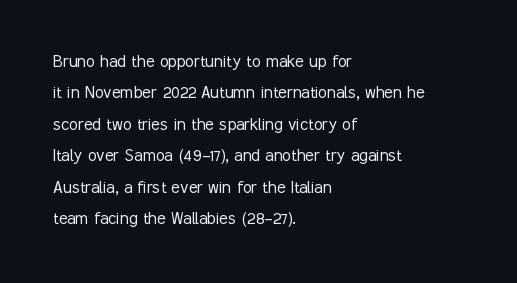
{"italic": "no", "bold": "no", "underline": "no", "align": "left", "line_spacing": "normal", "line_spacing_ratio": 1.57, "letter_spacing": "normal", "letter_spacing_em": 0.0, "glyph_px": 20}
